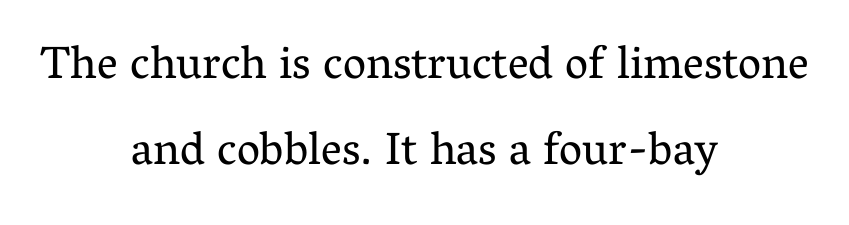
Q: Is the text bold? A: No.
Q: Is the text italic (slanted)? A: No, it is upright.
Q: Is the typeface a serif or a sans-serif typeface? A: Serif.
Q: Is the text underlined? A: No.
Q: How is the paragraph aligned? A: Centered.
Q: Is the spacing between letters normal or unusually wide? A: Normal.
Q: Width (condensed, normal, or wide)? A: Normal.
Q: Stroke contrast? A: Medium.
Q: x-height? A: Medium.
Q: Monospaced? A: No.
